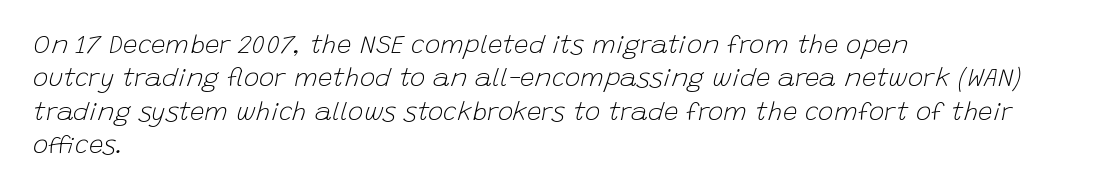
Q: Is the text bold? A: No.
Q: Is the text italic (slanted)? A: Yes, it leans right by about 15 degrees.
Q: Is the text underlined? A: No.
Q: How is the paragraph aligned? A: Left-aligned.
Q: Is the spacing between letters normal or unusually wide? A: Normal.
Q: Is the spacing between lines tight, normal or loose? A: Normal.
